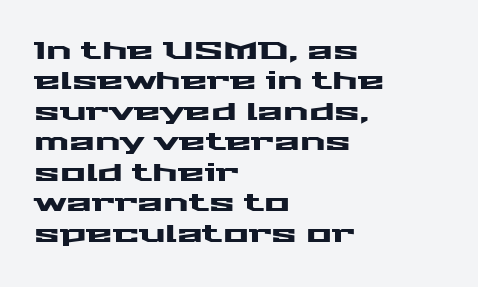
Q: Is the text italic (slanted)? A: No, it is upright.
Q: Is the text underlined? A: No.
Q: How is the paragraph aligned? A: Left-aligned.
Q: Is the spacing between letters normal or unusually wide? A: Normal.
Q: Is the spacing between lines tight, normal or loose? A: Normal.
